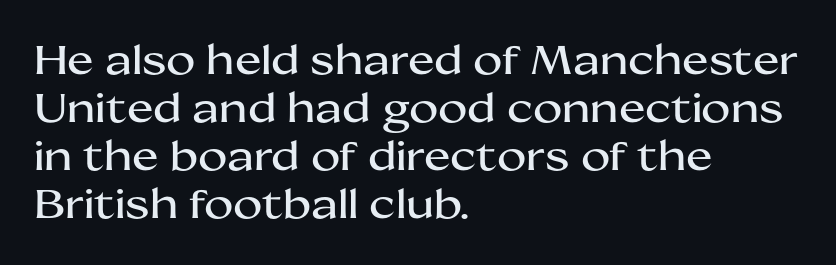
The passage shown is typed in a proportional face where columns would drift. The tracking reads as untouched default to a designer's eye. Characters remain perfectly vertical along every line. The words here are not underlined. Layout note: lines flush left.
